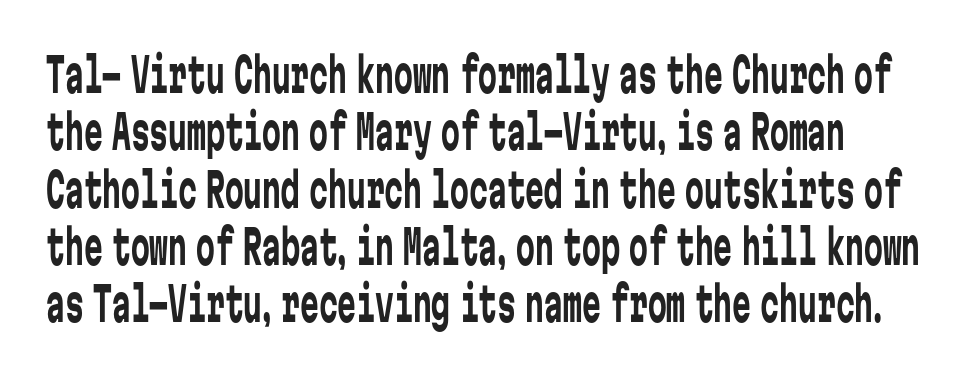
The image shows 47 px regular-weight, condensed sans-serif type, upright, monospaced; set line spacing 1.22x, normal letter spacing, not underlined; low stroke contrast and a medium x-height.
